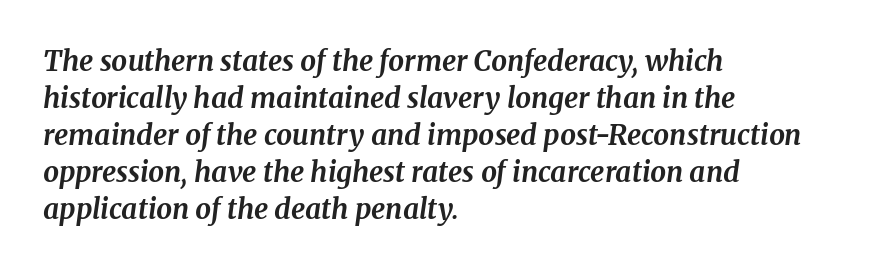
The typesetting leans heavy: a genuine bold. Is there much room between lines? A standard amount, neither cramped nor airy. The space beneath each line is pristine and unruled. A typesetter would mark this as italic. The passage shown is typed in a proportional face where columns would drift. Each line starts at the same left margin while the right side varies.
